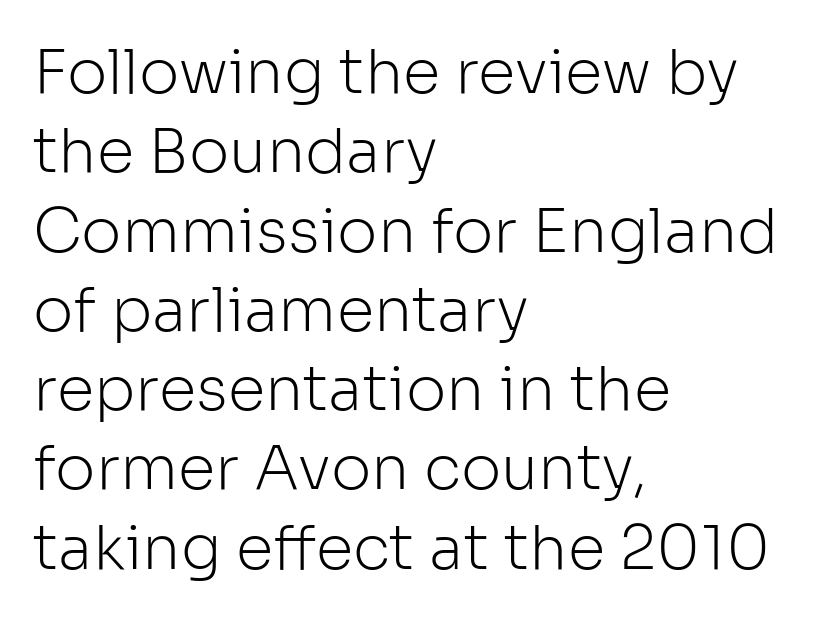
{"serif": "no", "italic": "no", "bold": "no", "weight": "light", "width": "normal", "stroke_contrast": "low", "x_height": "medium", "monospaced": "no", "underline": "no", "align": "left", "line_spacing": "normal", "line_spacing_ratio": 1.3, "letter_spacing": "normal", "letter_spacing_em": 0.0, "glyph_px": 61}
